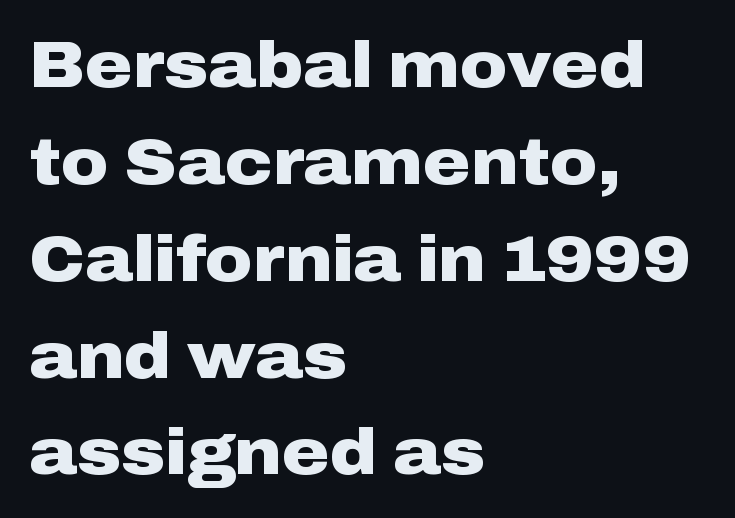
You can tell from the bare stems that sans-serif type was used. You could not count columns in this text — the font is proportionally spaced. Notice how the stems are strictly vertical — no italics here. Layout note: lines flush left. You could call the tracking neutral — neither tight nor loose.
